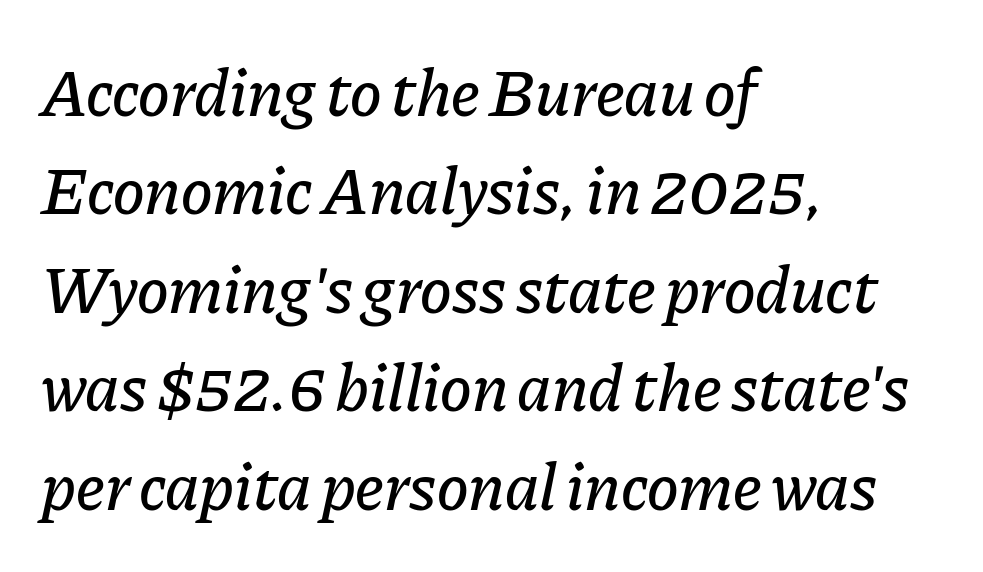
Q: Is the text italic (slanted)? A: Yes, it leans right by about 11 degrees.
Q: Is the text underlined? A: No.
Q: How is the paragraph aligned? A: Left-aligned.
Q: Is the spacing between letters normal or unusually wide? A: Normal.
Q: Is the spacing between lines tight, normal or loose? A: Normal.
Q: Width (condensed, normal, or wide)? A: Normal.
Q: Stroke contrast? A: Low.
Q: x-height? A: Medium.
Q: Monospaced? A: No.
